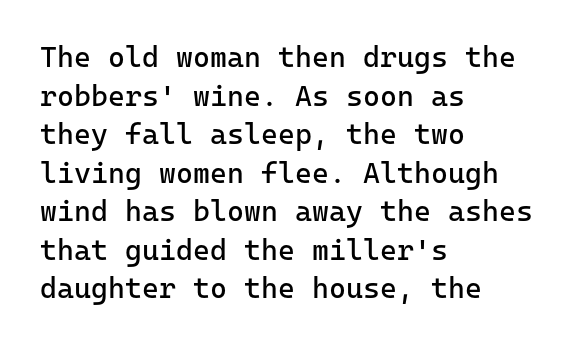
Does the copy run flush right? No — it runs flush left. Bare-footed words on every line. The letters look calm and open, with moderate or lighter stems. The lettering stays uniformly vertical, giving the passage a roman look. This rendering leaves character spacing at its baseline value.
